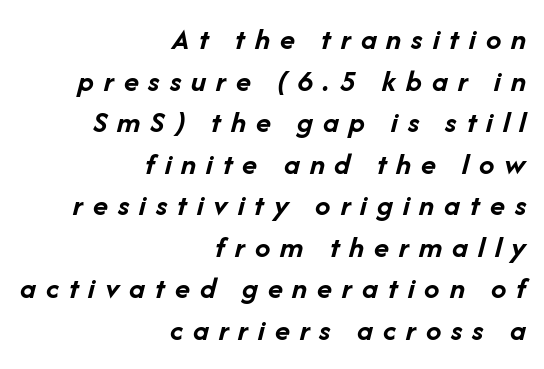
The image shows 31 px semibold type, italic (leaning right); set right-aligned, normal line spacing (1.34x), unusually wide letter spacing (+0.32 em), not underlined; low stroke contrast and a medium x-height.
